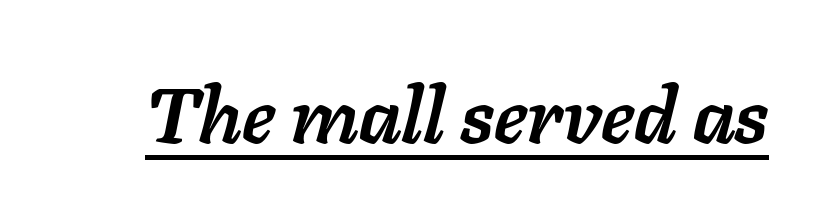
Tracking value appears to be zero — textbook default spacing. Strong, thick strokes mark this as bold type. An italicized treatment has been applied to the whole sample. The letters advance in unequal steps, a hallmark of proportional type. The string is rendered with underlining switched on.
